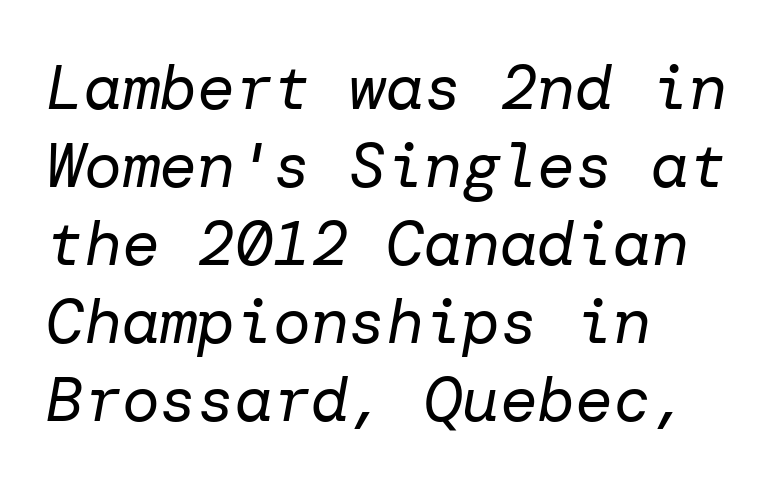
Looking at the ascenders, they clearly lean. The strokes carry an ordinary text weight at most. The area under the type is left untouched. In terms of letterspacing, this is plain default setting. If you drew a ruler down the left edge, every line would touch it.
